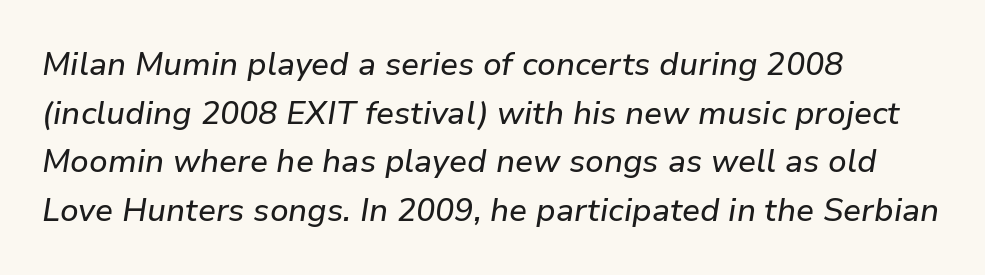
Q: Is the text italic (slanted)? A: Yes, it leans right by about 9 degrees.
Q: Is the text underlined? A: No.
Q: How is the paragraph aligned? A: Left-aligned.
Q: Is the spacing between letters normal or unusually wide? A: Normal.
Q: Is the spacing between lines tight, normal or loose? A: Normal.
Q: Width (condensed, normal, or wide)? A: Normal.
Q: Stroke contrast? A: Low.
Q: x-height? A: Medium.
Q: Monospaced? A: No.
